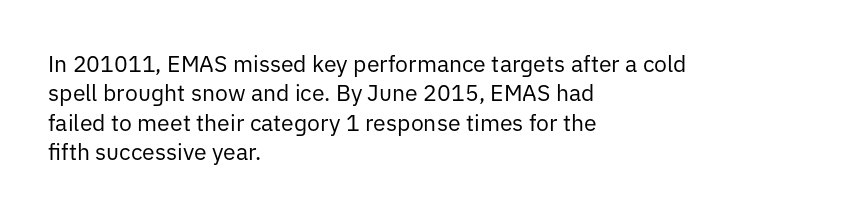
Q: Is the text bold? A: No.
Q: Is the text italic (slanted)? A: No, it is upright.
Q: Is the text underlined? A: No.
Q: How is the paragraph aligned? A: Left-aligned.
Q: Is the spacing between letters normal or unusually wide? A: Normal.
Q: Is the spacing between lines tight, normal or loose? A: Normal.
